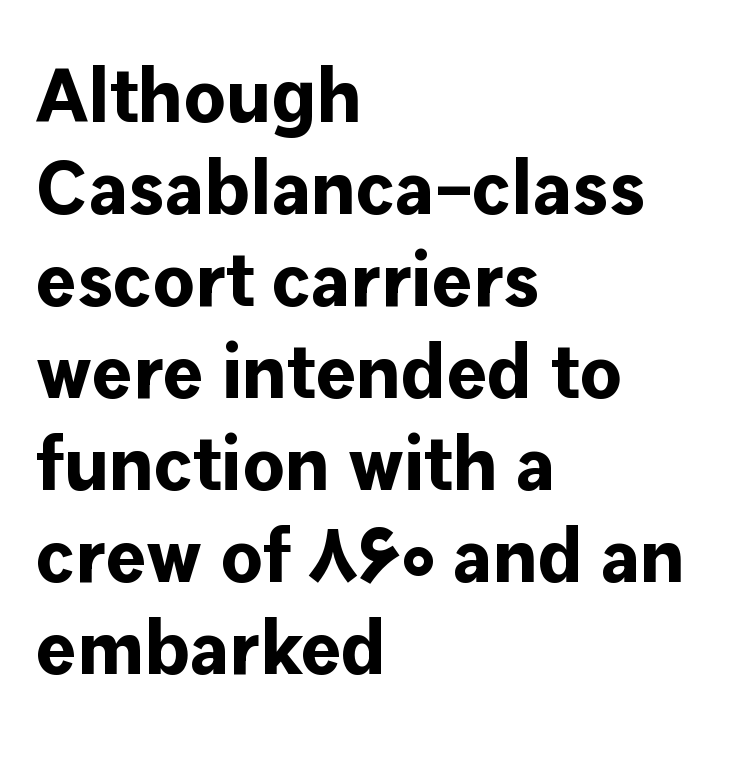
Does extra space separate the letters? No, they use regular spacing. I'd describe the lettering as bold — thick and assertive. The ragged edge is on the right, which tells us the setting is flush left. You can tell from the bare stems that sans-serif type was used. Italic? Not at all — the glyphs are vertical. Nobody drew a line under any word here.
